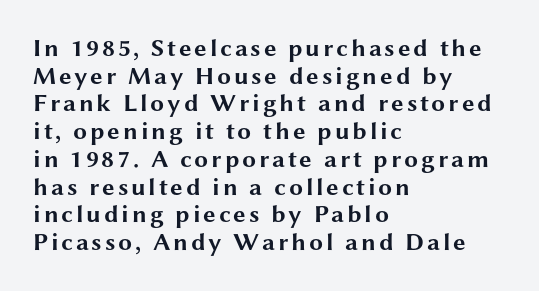
{"italic": "no", "bold": "yes", "underline": "no", "align": "left", "line_spacing": "tight", "line_spacing_ratio": 1.11, "glyph_px": 25}
